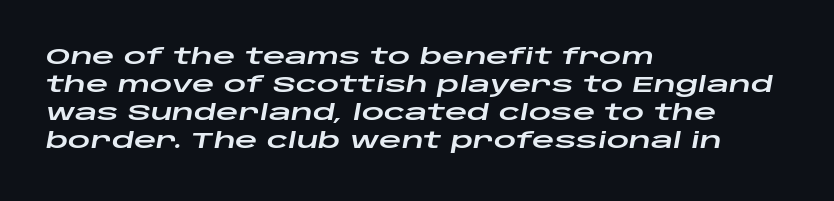
Q: Is the text italic (slanted)? A: Yes, it leans right by about 10 degrees.
Q: Is the text underlined? A: No.
Q: How is the paragraph aligned? A: Left-aligned.
Q: Is the spacing between letters normal or unusually wide? A: Normal.
Q: Is the spacing between lines tight, normal or loose? A: Normal.
